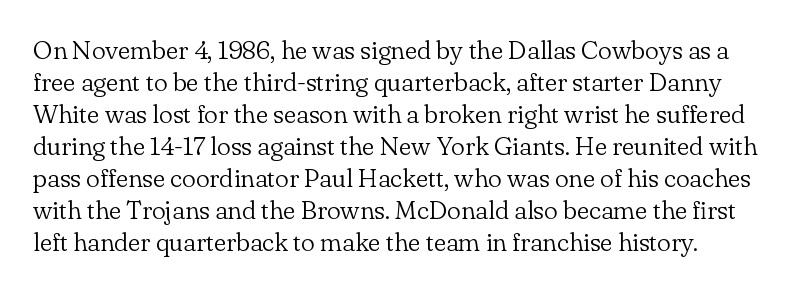
Think standard paragraph weight, or any step lighter than that. Only glyphs here, with clear space below each row. Is there any slant? The stems are plumb. Characters follow at the spacing the type designer built in.
